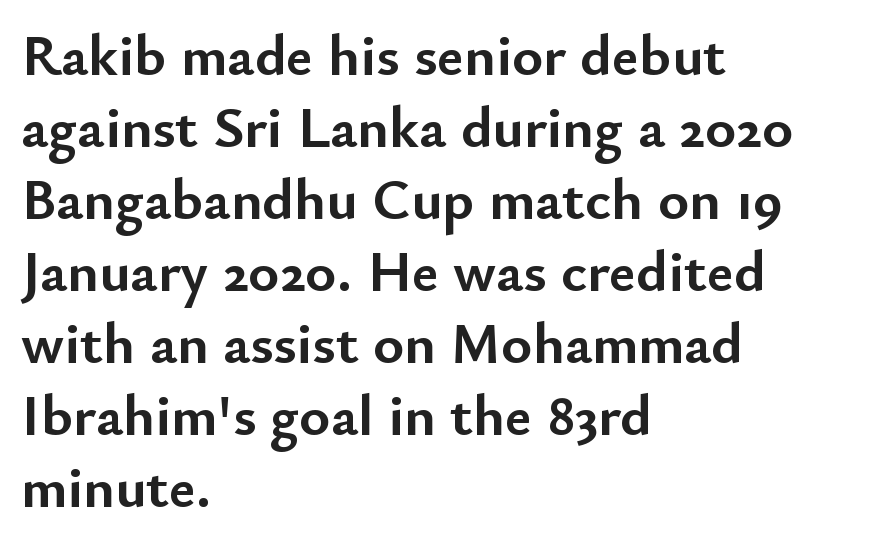
{"serif": "no", "italic": "no", "bold": "yes", "weight": "semibold", "width": "normal", "stroke_contrast": "low", "x_height": "small", "monospaced": "no", "underline": "no", "align": "left", "line_spacing_ratio": 1.22, "letter_spacing": "normal", "letter_spacing_em": 0.0, "glyph_px": 59}
